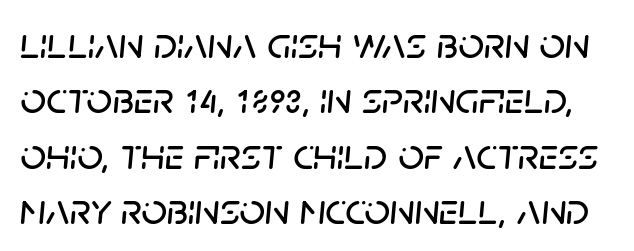
Q: Is the text italic (slanted)? A: Yes, it leans right by about 5 degrees.
Q: Is the text underlined? A: No.
Q: Is the spacing between letters normal or unusually wide? A: Normal.
Q: Width (condensed, normal, or wide)? A: Normal.
Q: Stroke contrast? A: Low.
Q: x-height? A: Large.
Q: Monospaced? A: No.
